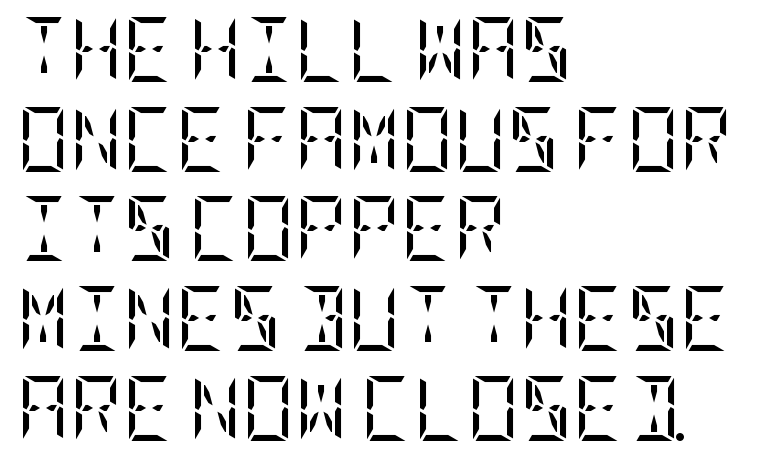
The image shows 65 px regular-weight, condensed serif type, upright; set left-aligned, normal line spacing (1.38x), normal letter spacing, not underlined; low stroke contrast and a large x-height.
